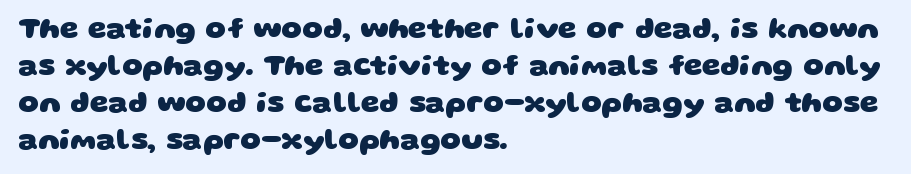
{"serif": "no", "bold": "yes", "weight": "heavy", "width": "wide", "stroke_contrast": "low", "x_height": "large", "monospaced": "no", "underline": "no", "align": "left", "line_spacing": "normal", "line_spacing_ratio": 1.28, "letter_spacing": "normal", "letter_spacing_em": 0.0, "glyph_px": 29}
